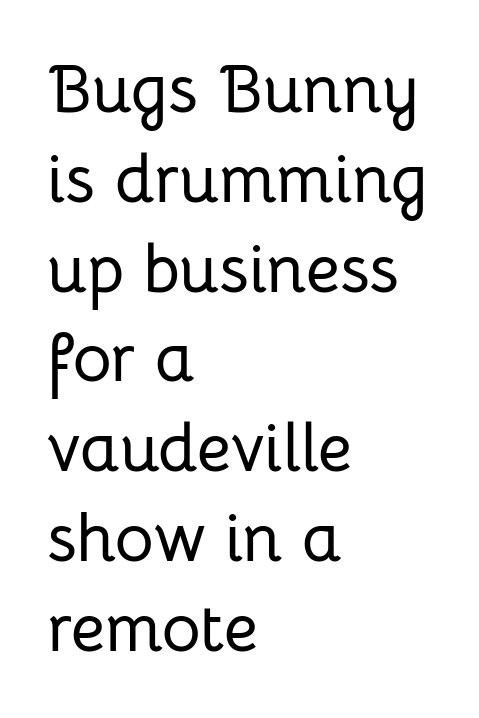
Q: Is the text italic (slanted)? A: No, it is upright.
Q: Is the typeface a serif or a sans-serif typeface? A: Sans-serif.
Q: Is the text underlined? A: No.
Q: How is the paragraph aligned? A: Left-aligned.
Q: Is the spacing between letters normal or unusually wide? A: Normal.
Q: Is the spacing between lines tight, normal or loose? A: Normal.
Q: Width (condensed, normal, or wide)? A: Normal.
Q: Stroke contrast? A: Low.
Q: x-height? A: Medium.
Q: Monospaced? A: No.
